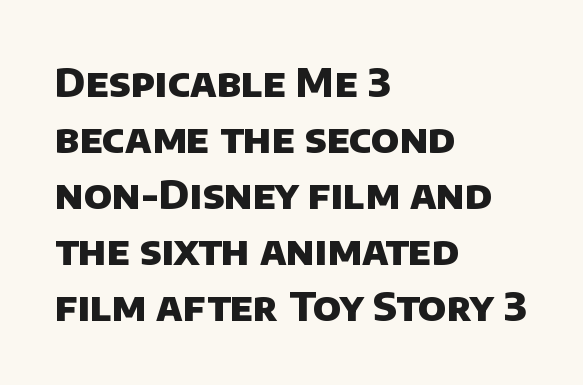
{"serif": "no", "bold": "yes", "weight": "heavy", "width": "normal", "stroke_contrast": "low", "x_height": "large", "monospaced": "no", "underline": "no", "align": "left", "line_spacing": "normal", "line_spacing_ratio": 1.4, "letter_spacing": "normal", "letter_spacing_em": 0.0, "glyph_px": 40}
